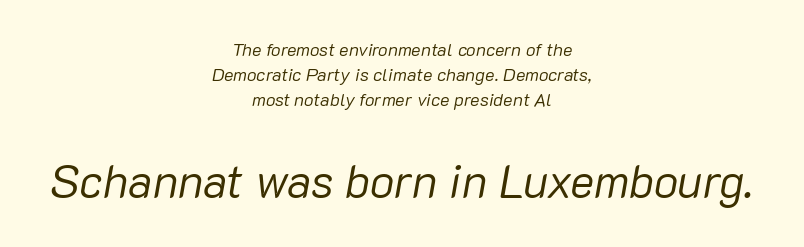
Q: Is the text bold? A: No.
Q: Is the text italic (slanted)? A: Yes, it leans right by about 10 degrees.
Q: Is the text underlined? A: No.
Q: How is the paragraph aligned? A: Centered.
Q: Is the spacing between letters normal or unusually wide? A: Normal.
Q: Is the spacing between lines tight, normal or loose? A: Normal.
Q: Which block of text is set in a larger size, the first (top) or the second (bottom)? A: The second (bottom) one.
Q: Width (condensed, normal, or wide)? A: Normal.
Q: Stroke contrast? A: Low.
Q: x-height? A: Medium.
Q: Monospaced? A: No.
